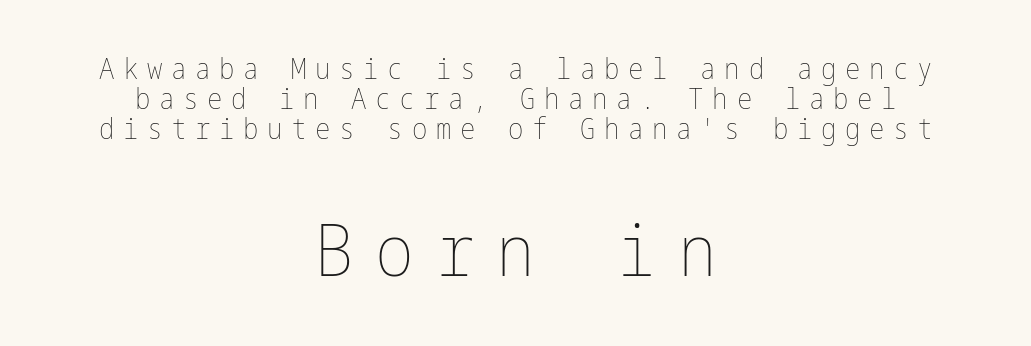
{"italic": "no", "bold": "no", "weight": "thin", "width": "condensed", "stroke_contrast": "low", "x_height": "medium", "underline": "no", "align": "center", "line_spacing": "tight", "line_spacing_ratio": 1.04, "letter_spacing": "wide", "letter_spacing_em": 0.3, "larger_block": "second", "size_ratio": 2.52, "glyph_px": 73}
